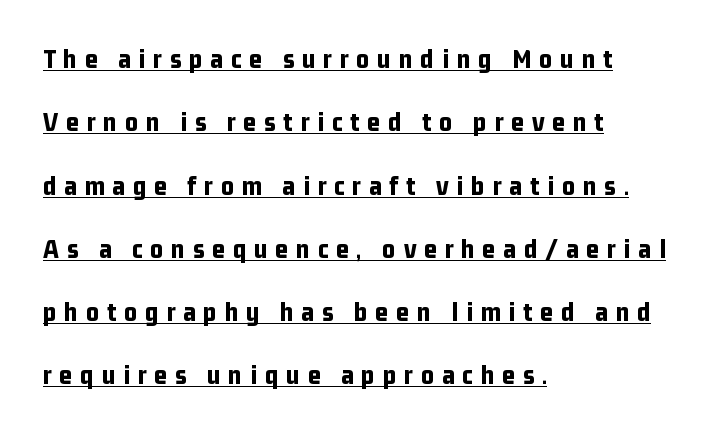
The sample's only ornament is a line tracing under the words. Character widths vary here, with narrow letters taking less room than wide ones. The paragraph has a hard left edge and a soft right edge. The passage shown stacks its lines with a broad gap.
